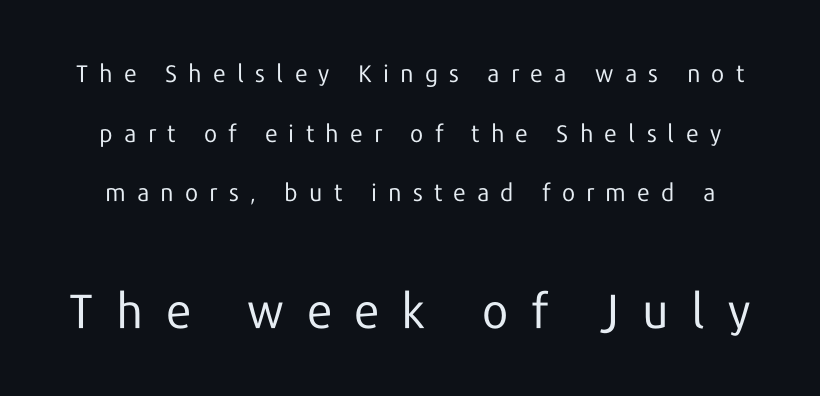
{"serif": "no", "italic": "no", "bold": "no", "weight": "regular", "width": "normal", "stroke_contrast": "low", "x_height": "medium", "monospaced": "no", "underline": "no", "line_spacing": "loose", "line_spacing_ratio": 2.48, "letter_spacing": "wide", "letter_spacing_em": 0.47, "larger_block": "second", "size_ratio": 2.0, "glyph_px": 48}
